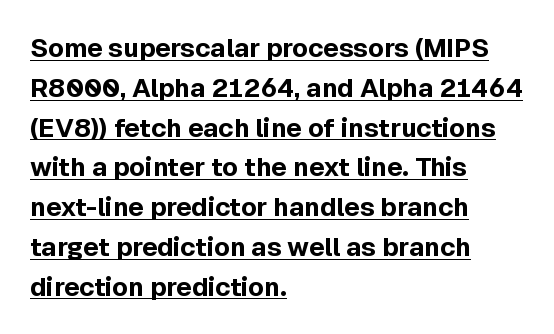
The image shows 26 px bold type, upright; set left-aligned, normal line spacing (1.53x), normal letter spacing, underlined.
